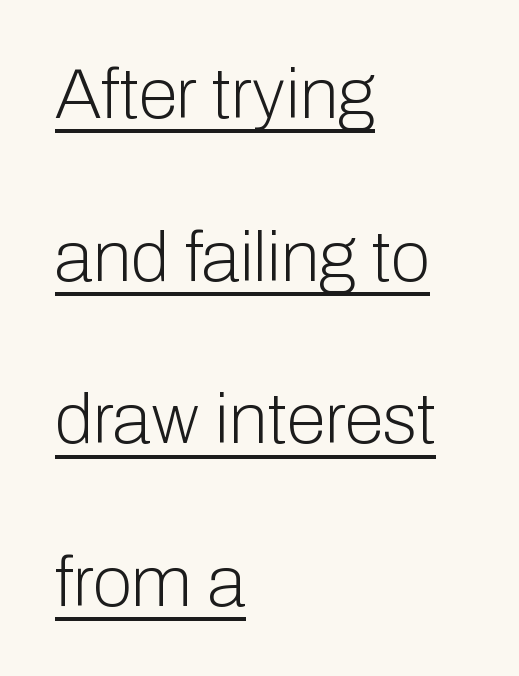
The image shows 71 px light sans-serif type, upright; set left-aligned, loose line spacing (2.29x), normal letter spacing, underlined; low stroke contrast and a medium x-height.
